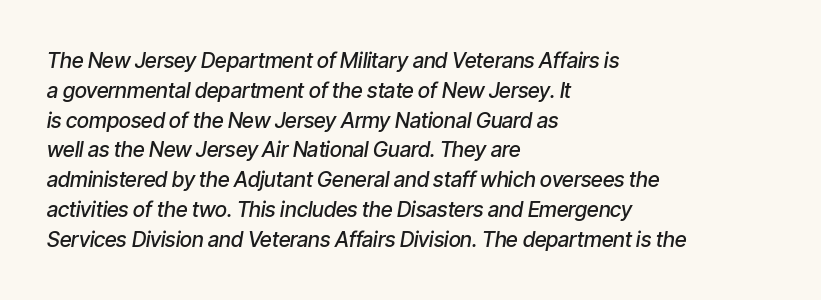
The image shows 21 px text type, italic (leaning right); set left-aligned, normal line spacing (1.42x), normal letter spacing, not underlined.
